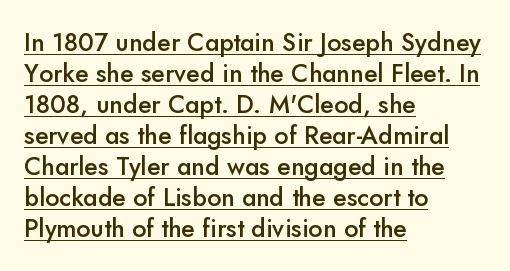
Q: Is the text bold? A: Semi-bold.
Q: Is the text italic (slanted)? A: No, it is upright.
Q: Is the text underlined? A: Yes.
Q: How is the paragraph aligned? A: Left-aligned.
Q: Is the spacing between letters normal or unusually wide? A: Normal.
